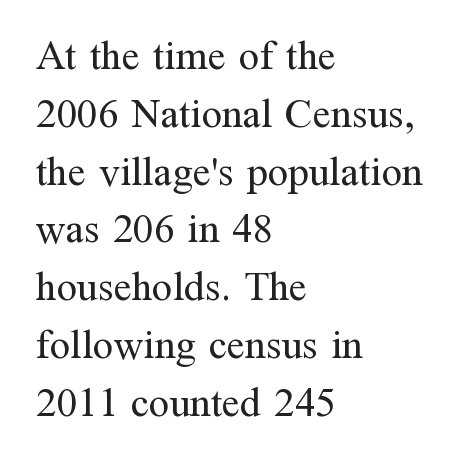
{"serif": "yes", "italic": "no", "bold": "no", "weight": "regular", "width": "normal", "stroke_contrast": "medium", "x_height": "medium", "monospaced": "no", "underline": "no", "align": "left", "line_spacing": "normal", "line_spacing_ratio": 1.41, "letter_spacing": "normal", "letter_spacing_em": 0.0, "glyph_px": 41}
